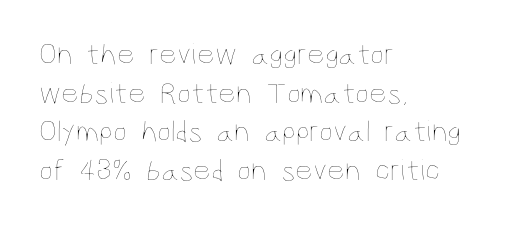
Q: Is the text bold? A: No.
Q: Is the text italic (slanted)? A: No, it is upright.
Q: Is the text underlined? A: No.
Q: How is the paragraph aligned? A: Left-aligned.
Q: Is the spacing between letters normal or unusually wide? A: Normal.
Q: Is the spacing between lines tight, normal or loose? A: Normal.
Q: Width (condensed, normal, or wide)? A: Condensed.
Q: Stroke contrast? A: Low.
Q: x-height? A: Large.
Q: Monospaced? A: No.
